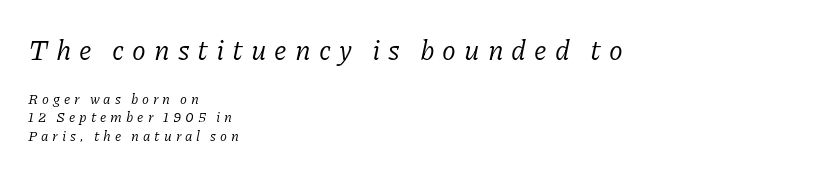
A clean baseline with only descenders dipping below it. These lines sit exactly where default settings would place them. Reading top to bottom, the characters get smaller at the block break. The rendering uses natural spacing where letterforms have individual widths. Inter-character spacing is expanded well beyond the font's built-in metrics. Regarding serifs, this sample has them.
